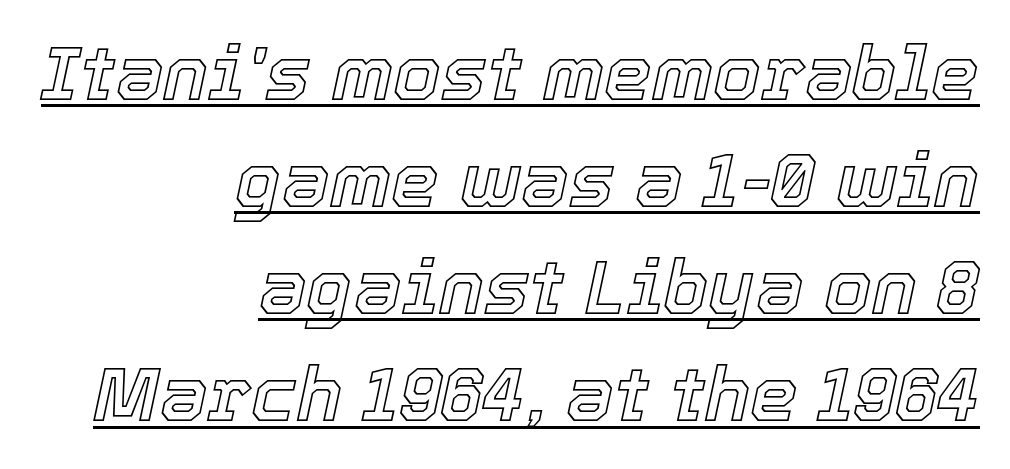
{"italic": "yes", "lean": "right", "slant_degrees": 12, "width": "normal", "x_height": "medium", "monospaced": "no", "underline": "yes", "align": "right", "line_spacing": "normal", "line_spacing_ratio": 1.41, "letter_spacing": "normal", "letter_spacing_em": 0.0, "glyph_px": 76}
